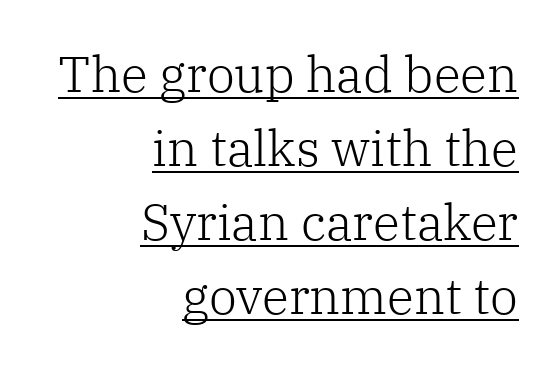
Old-style or modern, the face here clearly has serifs. In terms of posture, this sample is upright. This sample is right-justified, so line beginnings fall wherever the words allow. Proportional: the letters do not fall into vertical columns. Baseline-to-baseline distance is the conventional proportion of letter height. In designer terms, the underline attribute is active on this setting.
